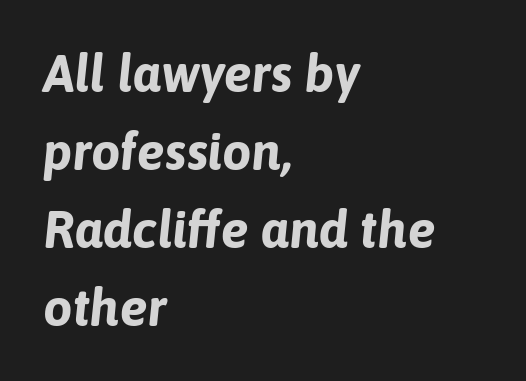
Vertically, the passage feels balanced, rows spaced as you'd expect. Would a proofreader flag this as italicized? Yes. In terms of letterspacing, this is plain default setting. Strong, thick strokes mark this as bold type. Check the space under the baseline: it is left empty. Teacher's note: observe the even left margin — that is flush-left alignment.
